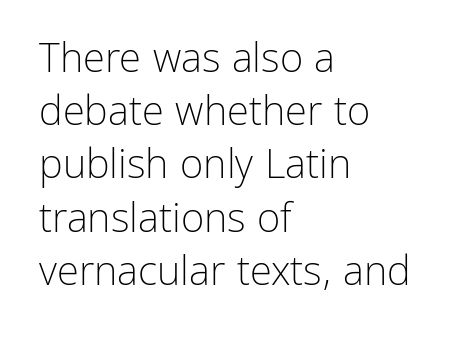
{"serif": "no", "italic": "no", "bold": "no", "weight": "light", "width": "normal", "stroke_contrast": "low", "x_height": "medium", "monospaced": "no", "underline": "no", "align": "left", "line_spacing": "normal", "line_spacing_ratio": 1.33, "letter_spacing": "normal", "letter_spacing_em": 0.0, "glyph_px": 40}
